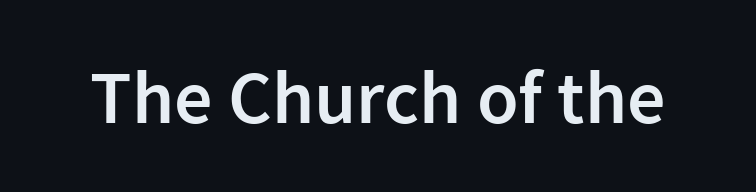
{"serif": "no", "italic": "no", "bold": "semi", "weight": "semibold", "width": "normal", "stroke_contrast": "low", "x_height": "medium", "monospaced": "no", "underline": "no", "letter_spacing": "normal", "letter_spacing_em": 0.0, "glyph_px": 76}
